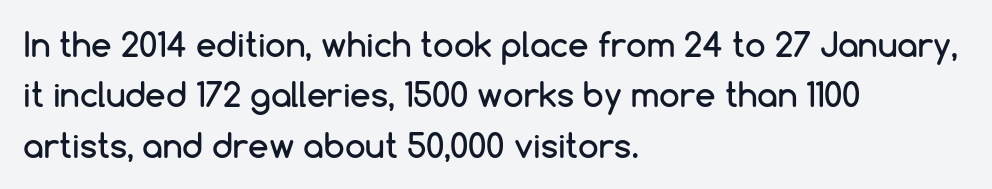
Q: Is the text italic (slanted)? A: No, it is upright.
Q: Is the typeface a serif or a sans-serif typeface? A: Sans-serif.
Q: Is the text underlined? A: No.
Q: How is the paragraph aligned? A: Left-aligned.
Q: Is the spacing between letters normal or unusually wide? A: Normal.
Q: Is the spacing between lines tight, normal or loose? A: Normal.
Q: Width (condensed, normal, or wide)? A: Normal.
Q: Stroke contrast? A: Low.
Q: x-height? A: Medium.
Q: Monospaced? A: No.
